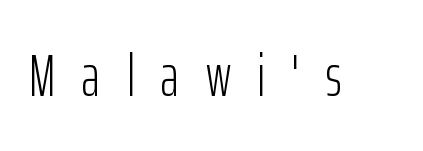
{"serif": "no", "italic": "no", "bold": "no", "weight": "light", "width": "condensed", "stroke_contrast": "low", "x_height": "medium", "monospaced": "no", "underline": "no", "letter_spacing": "wide", "letter_spacing_em": 0.45, "glyph_px": 59}
